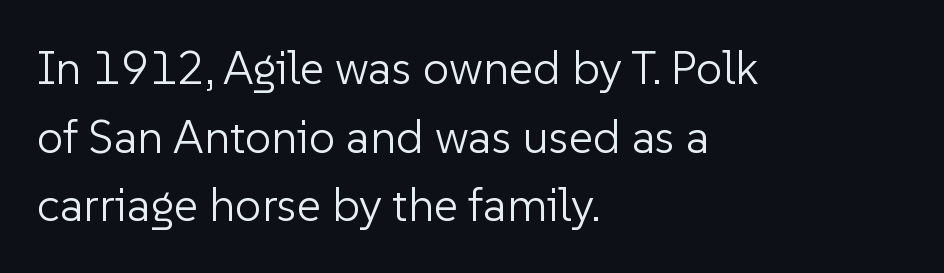
The image shows 47 px light sans-serif type, upright; set left-aligned, normal line spacing (1.46x), normal letter spacing, not underlined; low stroke contrast and a medium x-height.
